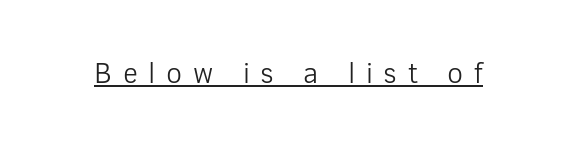
{"serif": "no", "italic": "no", "bold": "no", "weight": "light", "width": "normal", "stroke_contrast": "low", "x_height": "medium", "monospaced": "no", "underline": "yes", "letter_spacing": "wide", "letter_spacing_em": 0.37, "glyph_px": 29}
